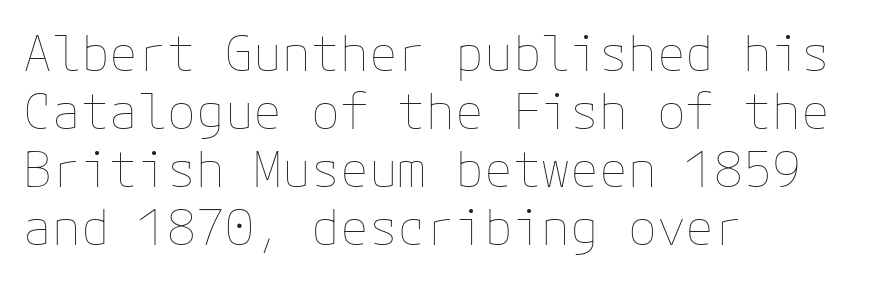
The image shows 48 px thin type, upright; set left-aligned, line spacing 1.21x, normal letter spacing, not underlined; low stroke contrast and a medium x-height.
